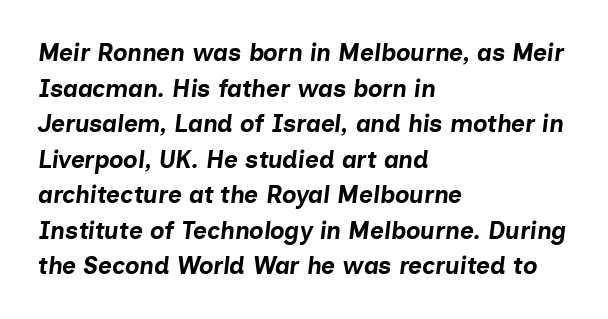
Q: Is the text bold? A: Yes.
Q: Is the text italic (slanted)? A: Yes, it leans right by about 7 degrees.
Q: Is the text underlined? A: No.
Q: How is the paragraph aligned? A: Left-aligned.
Q: Is the spacing between letters normal or unusually wide? A: Normal.
Q: Is the spacing between lines tight, normal or loose? A: Normal.
